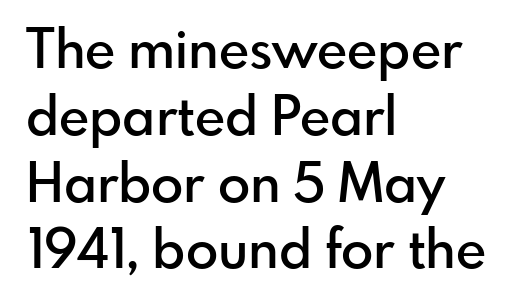
{"serif": "no", "italic": "no", "bold": "semi", "weight": "semibold", "width": "normal", "stroke_contrast": "low", "x_height": "small", "monospaced": "no", "underline": "no", "align": "left", "line_spacing": "normal", "line_spacing_ratio": 1.26, "letter_spacing": "normal", "letter_spacing_em": 0.0, "glyph_px": 53}
